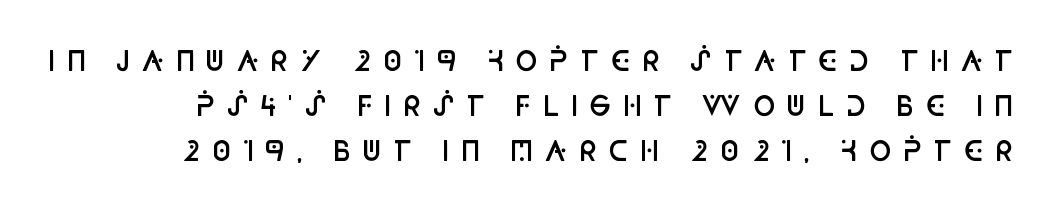
Q: Is the text bold? A: Semi-bold.
Q: Is the text italic (slanted)? A: No, it is upright.
Q: Is the text underlined? A: No.
Q: Is the spacing between letters normal or unusually wide? A: Unusually wide.
Q: Is the spacing between lines tight, normal or loose? A: Normal.
